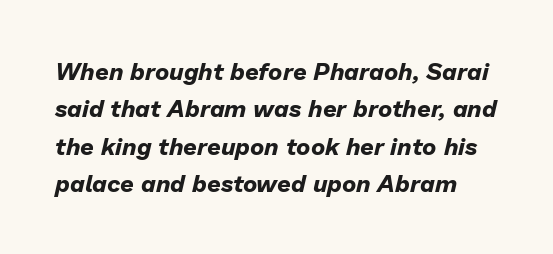
Q: Is the text bold? A: Yes.
Q: Is the text italic (slanted)? A: Yes, it leans right by about 13 degrees.
Q: Is the text underlined? A: No.
Q: Is the spacing between letters normal or unusually wide? A: Normal.
Q: Is the spacing between lines tight, normal or loose? A: Normal.
